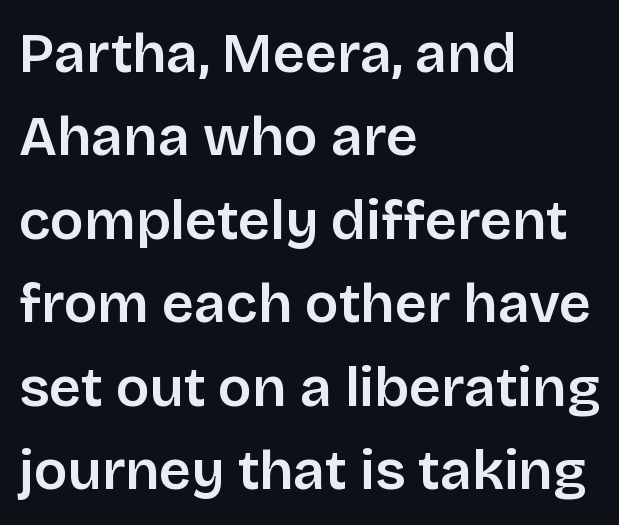
Characters follow at the spacing the type designer built in. Character widths vary here, with narrow letters taking less room than wide ones. A typesetter would label this face a sans. Is the block centered? No — it sits flush against the left margin. Rows of type keep a routine distance in the vertical direction.
